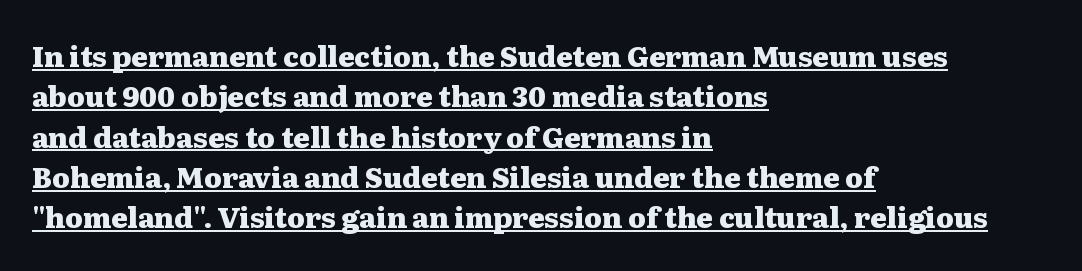
The passage shown is typed in a proportional face where columns would drift. The specimen reads as upright at a glance. These lines sit exactly where default settings would place them. The face used here is rendered with its standard letterfit.
